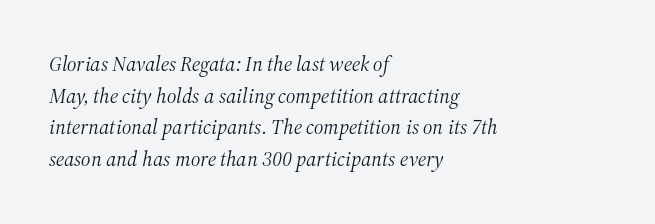
{"italic": "yes", "lean": "right", "slant_degrees": 12, "bold": "no", "underline": "no", "align": "left", "line_spacing": "normal", "line_spacing_ratio": 1.51, "letter_spacing": "normal", "letter_spacing_em": 0.0, "glyph_px": 21}
